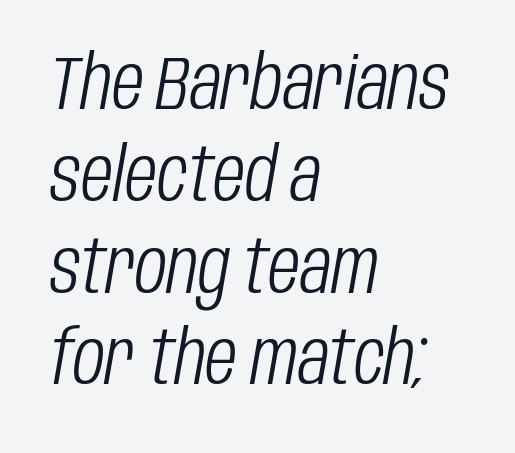
Q: Is the text bold? A: No.
Q: Is the text italic (slanted)? A: Yes, it leans right by about 10 degrees.
Q: Is the text underlined? A: No.
Q: How is the paragraph aligned? A: Left-aligned.
Q: Is the spacing between letters normal or unusually wide? A: Normal.
Q: Width (condensed, normal, or wide)? A: Condensed.
Q: Stroke contrast? A: Low.
Q: x-height? A: Large.
Q: Monospaced? A: No.
